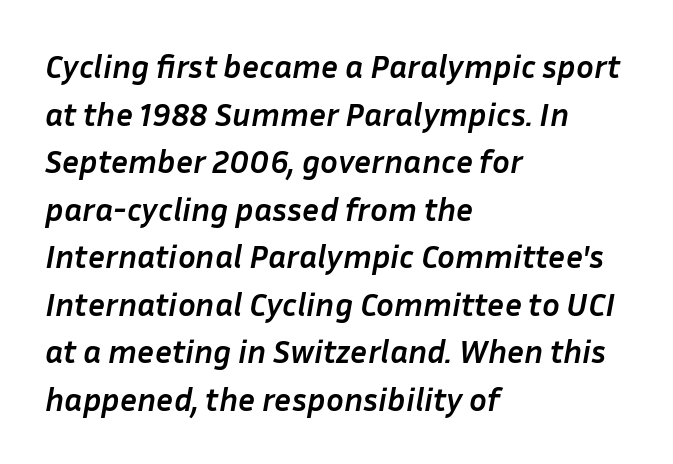
Q: Is the text bold? A: Yes.
Q: Is the text italic (slanted)? A: Yes, it leans right by about 10 degrees.
Q: Is the text underlined? A: No.
Q: How is the paragraph aligned? A: Left-aligned.
Q: Is the spacing between letters normal or unusually wide? A: Normal.
Q: Is the spacing between lines tight, normal or loose? A: Normal.
Q: Width (condensed, normal, or wide)? A: Normal.
Q: Stroke contrast? A: Low.
Q: x-height? A: Medium.
Q: Monospaced? A: No.
